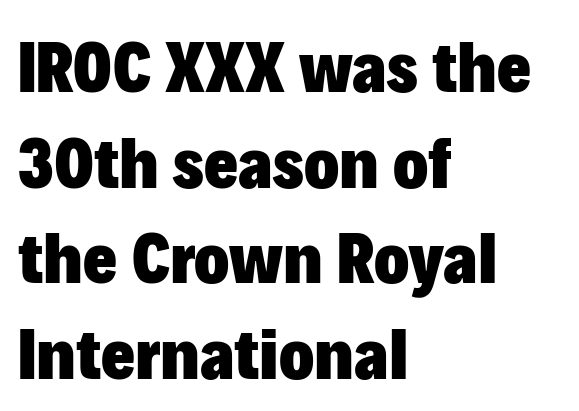
In CSS terms this would be text-align: left. You'd pick this weight for a headline — it's a proper bold. Characters remain perfectly vertical along every line. Underlining? Definitely not there. A typesetter would label this face a sans.
